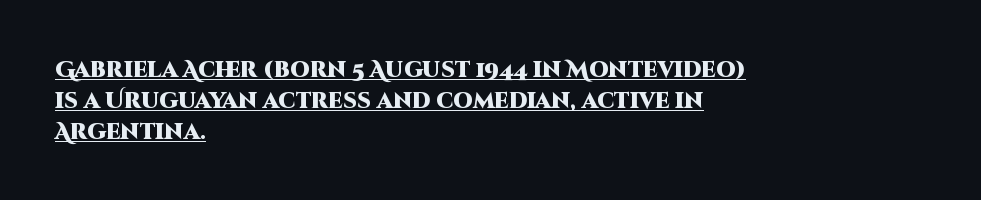
The image shows 22 px bold type, upright; set left-aligned, normal line spacing (1.41x), normal letter spacing, underlined.
